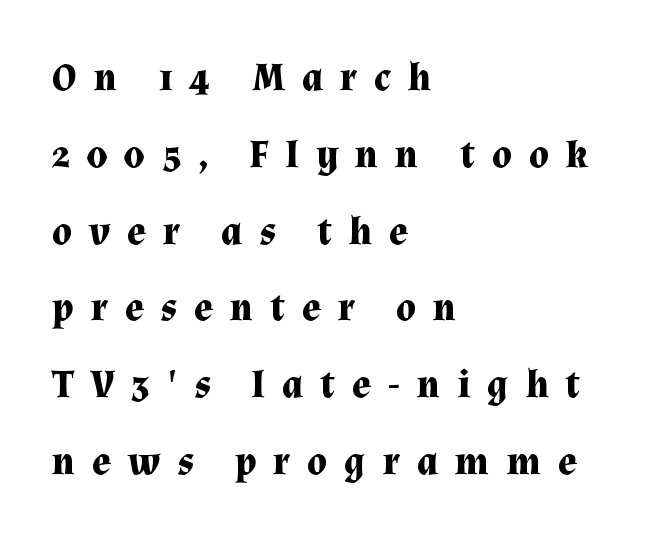
Posture: vertical. Descender tails drop into unmarked territory. Typesetter's note: full bold, strokes at maximum text heaviness. Do the characters align in a grid? No, the font is proportional.
